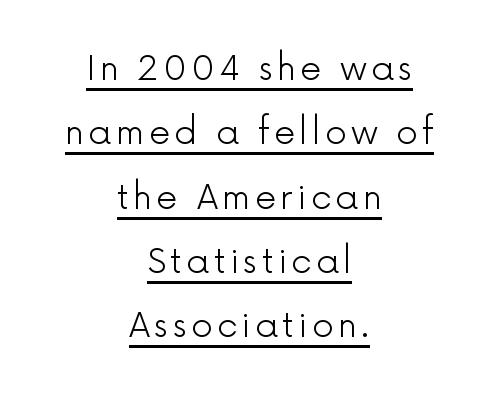
{"serif": "no", "italic": "no", "bold": "no", "weight": "light", "width": "normal", "x_height": "medium", "monospaced": "no", "underline": "yes", "align": "center", "line_spacing_ratio": 1.89, "glyph_px": 34}
